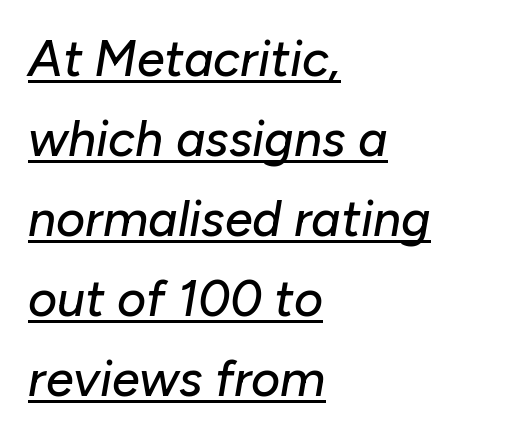
Q: Is the text italic (slanted)? A: Yes, it leans right by about 10 degrees.
Q: Is the text underlined? A: Yes.
Q: How is the paragraph aligned? A: Left-aligned.
Q: Is the spacing between letters normal or unusually wide? A: Normal.
Q: Is the spacing between lines tight, normal or loose? A: Normal.
Q: Width (condensed, normal, or wide)? A: Normal.
Q: Stroke contrast? A: Low.
Q: x-height? A: Medium.
Q: Monospaced? A: No.
